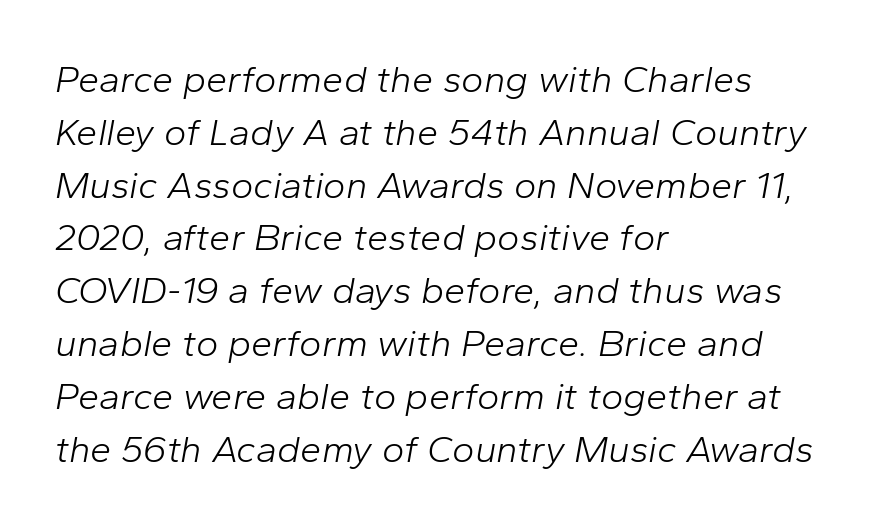
Q: Is the text bold? A: No.
Q: Is the text italic (slanted)? A: Yes, it leans right by about 10 degrees.
Q: Is the text underlined? A: No.
Q: How is the paragraph aligned? A: Left-aligned.
Q: Is the spacing between letters normal or unusually wide? A: Normal.
Q: Is the spacing between lines tight, normal or loose? A: Normal.
Q: Width (condensed, normal, or wide)? A: Normal.
Q: Stroke contrast? A: Low.
Q: x-height? A: Medium.
Q: Monospaced? A: No.
